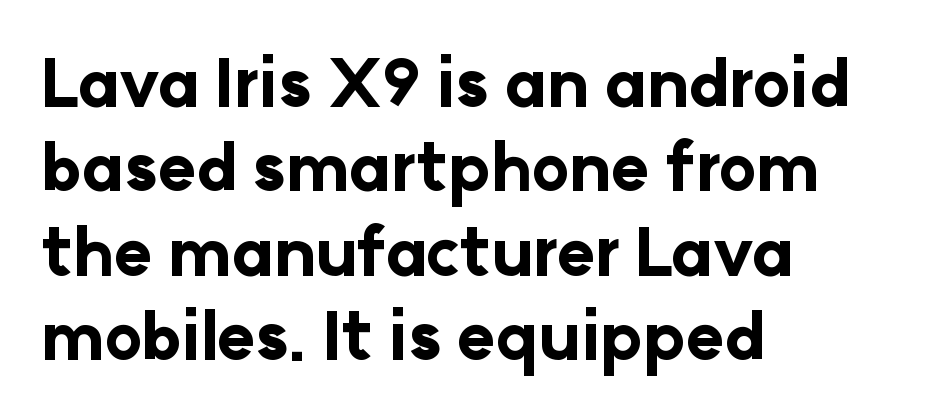
Q: Is the text bold? A: Yes.
Q: Is the text italic (slanted)? A: No, it is upright.
Q: Is the typeface a serif or a sans-serif typeface? A: Sans-serif.
Q: Is the text underlined? A: No.
Q: How is the paragraph aligned? A: Left-aligned.
Q: Is the spacing between letters normal or unusually wide? A: Normal.
Q: Is the spacing between lines tight, normal or loose? A: Normal.
Q: Width (condensed, normal, or wide)? A: Normal.
Q: Stroke contrast? A: Low.
Q: x-height? A: Medium.
Q: Monospaced? A: No.
